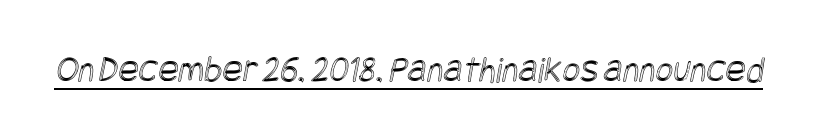
{"width": "condensed", "x_height": "large", "underline": "yes", "letter_spacing": "normal", "letter_spacing_em": 0.0, "glyph_px": 38}
